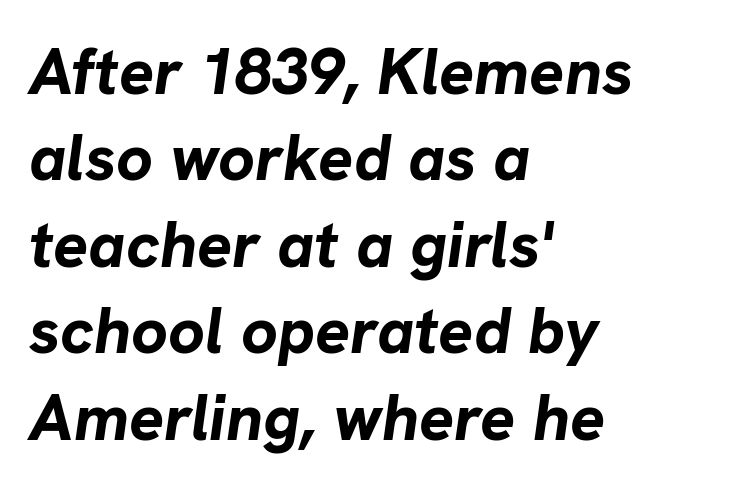
The words here are not underlined. Designer's note — italics engaged. Think of a printed novel: that variable character pitch is what you see here. Nothing unusual about the tracking: characters are spaced as the font intends. Casual observation: everything's shoved over to the left.
